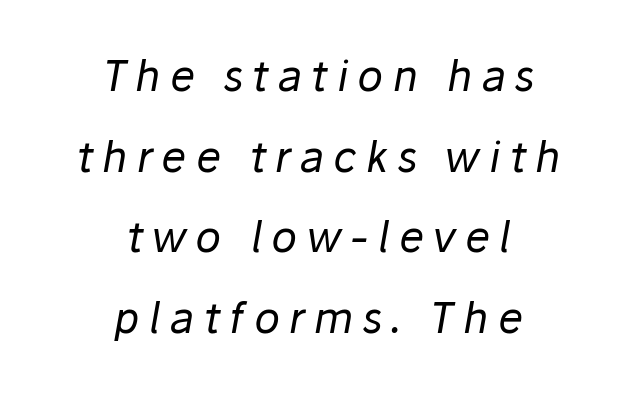
The rag falls on both sides of this text block equally. There's an unmistakable incline to the writing here. The passage shown is not bold in any degree. The type is letterspaced generously, with wide tracking. Lines of text with bare space underneath.
